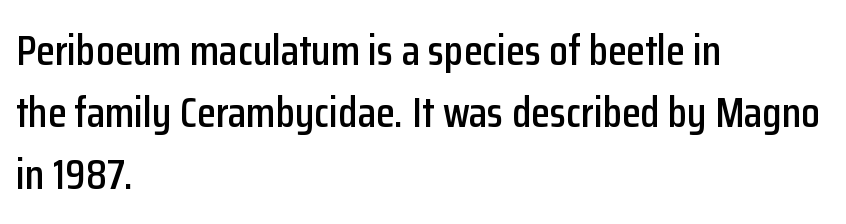
Each row of text sits above clean, open space. You could not count columns in this text — the font is proportionally spaced. Where is the straight margin? On the left. The letters stand straight up with perfectly vertical stems. This sample uses a sans-serif face. Here the glyphs are tracked normally, forming tight word shapes.
